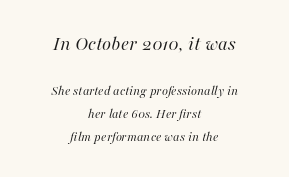
Notice how the passage keeps no hard edge, just a central spine. The block sitting higher on the canvas is the one with enlarged characters. Check the space under the baseline: it is left empty. The type is set solid horizontally, with unmodified tracking. Interline gaps are of average width in this sample.
